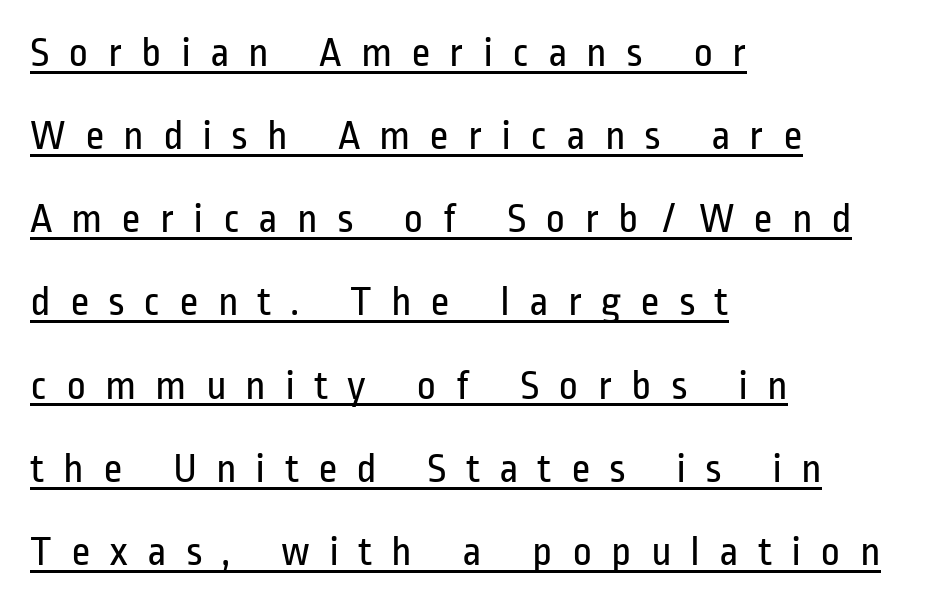
The image shows 42 px regular-weight, condensed sans-serif type, upright; set left-aligned, loose line spacing (1.98x), unusually wide letter spacing (+0.45 em), underlined; low stroke contrast and a medium x-height.
